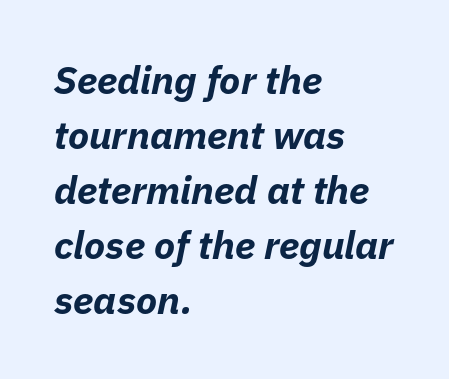
The image shows 39 px bold type, italic (leaning right); set left-aligned, normal line spacing (1.41x), normal letter spacing, not underlined; low stroke contrast and a medium x-height.
